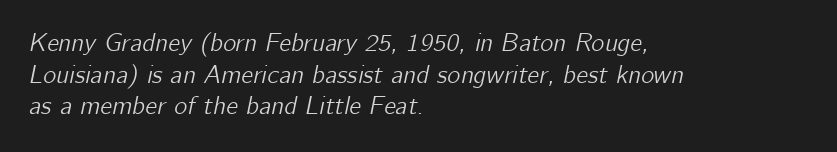
{"italic": "yes", "lean": "right", "slant_degrees": 12, "underline": "no", "align": "left", "line_spacing": "normal", "line_spacing_ratio": 1.27, "letter_spacing": "normal", "letter_spacing_em": 0.0, "glyph_px": 25}
